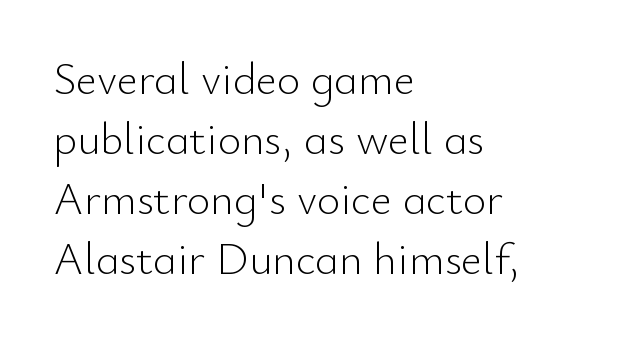
Q: Is the text bold? A: No.
Q: Is the text italic (slanted)? A: No, it is upright.
Q: Is the typeface a serif or a sans-serif typeface? A: Sans-serif.
Q: Is the text underlined? A: No.
Q: How is the paragraph aligned? A: Left-aligned.
Q: Is the spacing between letters normal or unusually wide? A: Normal.
Q: Is the spacing between lines tight, normal or loose? A: Normal.
Q: Width (condensed, normal, or wide)? A: Normal.
Q: Stroke contrast? A: Low.
Q: x-height? A: Small.
Q: Monospaced? A: No.
